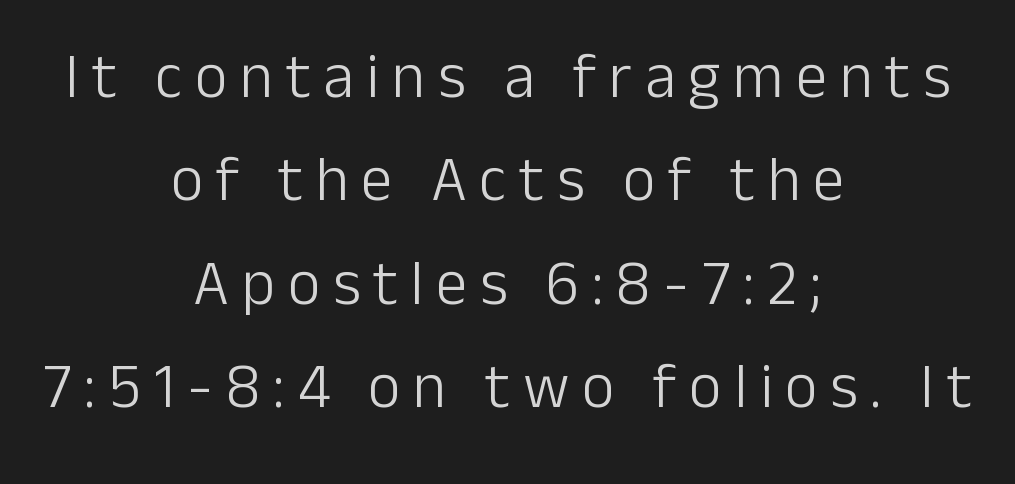
Q: Is the text bold? A: No.
Q: Is the text italic (slanted)? A: No, it is upright.
Q: Is the typeface a serif or a sans-serif typeface? A: Sans-serif.
Q: Is the text underlined? A: No.
Q: How is the paragraph aligned? A: Centered.
Q: Is the spacing between letters normal or unusually wide? A: Unusually wide.
Q: Is the spacing between lines tight, normal or loose? A: Normal.
Q: Width (condensed, normal, or wide)? A: Normal.
Q: Stroke contrast? A: Low.
Q: x-height? A: Medium.
Q: Monospaced? A: No.
